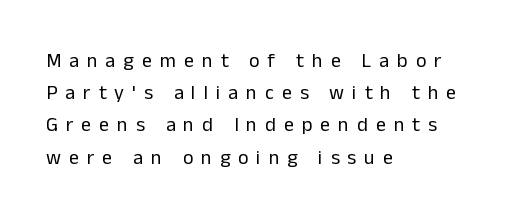
Quick note: underline off. The strokes are not fattened; the text isn't bold. A typesetter would mark this as roman, not italic. These lines are set flush left with a ragged right edge. Here the glyphs are tracked loosely, breaking word shapes into spaced letters. Does the leading feel generous? No, just average.
